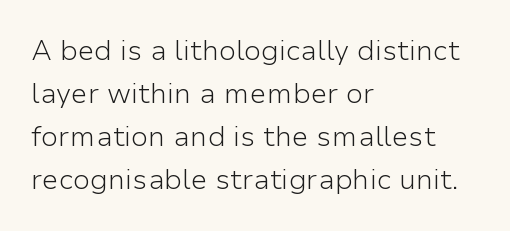
The image shows 28 px light sans-serif type, upright; set left-aligned, normal line spacing (1.54x), normal letter spacing, not underlined; low stroke contrast and a medium x-height.
